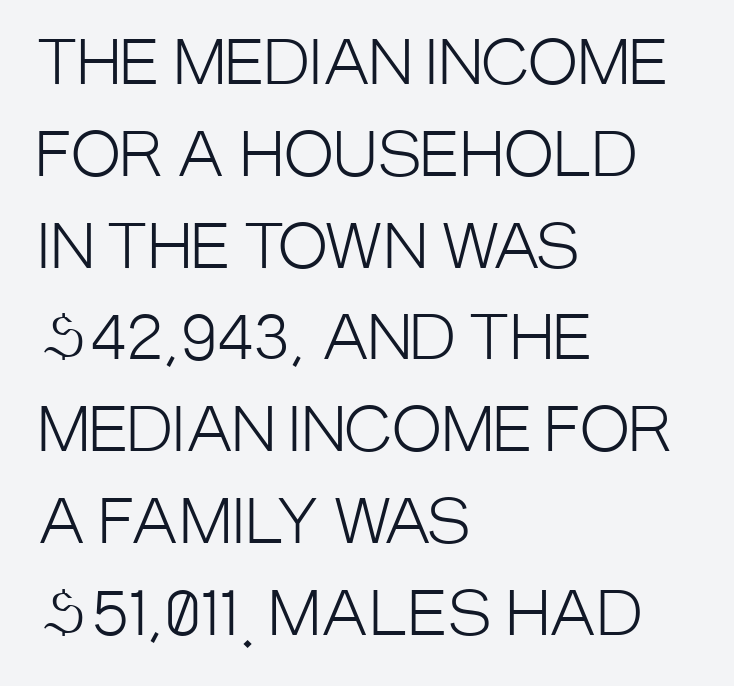
You can tell it's not italic because the verticals are truly vertical. The specimen omits any rule beneath the text block's lines. The compositor pushed each line to the left boundary. Is this a sans? Yes — the strokes have no serifs. Line spacing here is normal. Is the stroke heavy? The answer is a plain regular-or-lighter.
